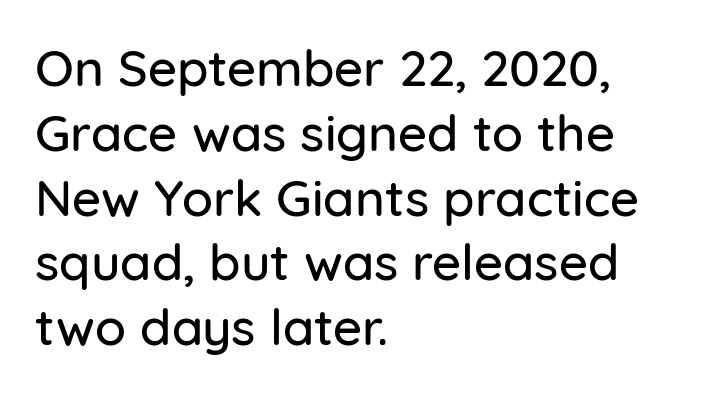
The passage shown has conventional tracking throughout. A typesetter would mark this as roman, not italic. No word sits above an underline. Unlike a traditional serif, this face leaves its strokes unadorned. Typeset ragged right — the left edge is the straight one.
